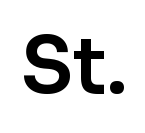
The image shows 78 px sans-serif type, upright; set normal letter spacing, not underlined; low stroke contrast and a medium x-height.
